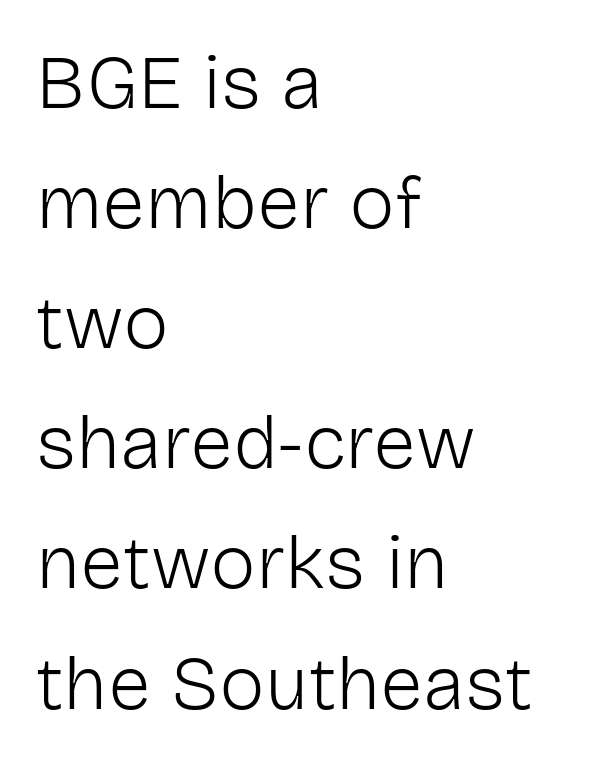
The image shows 77 px light sans-serif type, upright; set left-aligned, normal line spacing (1.56x), normal letter spacing, not underlined; low stroke contrast and a medium x-height.
